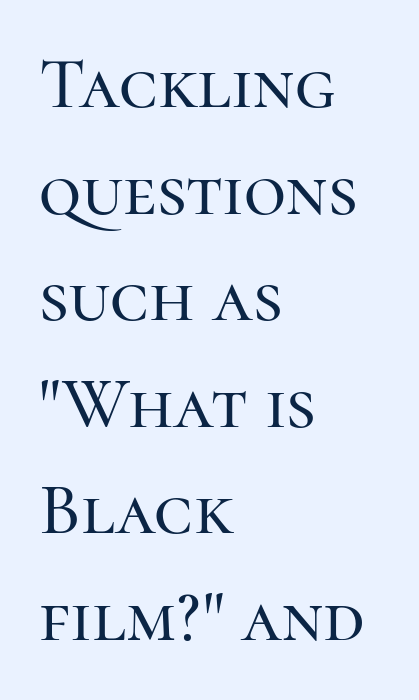
The image shows 73 px serif type, upright; set left-aligned, normal line spacing (1.46x), normal letter spacing, not underlined; high stroke contrast and a medium x-height.
